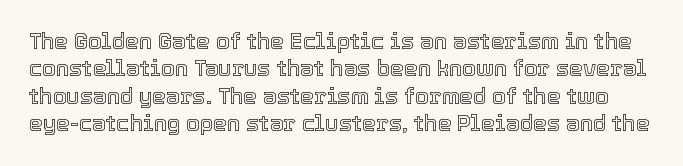
{"italic": "no", "underline": "no", "line_spacing": "normal", "line_spacing_ratio": 1.25, "letter_spacing": "normal", "letter_spacing_em": 0.0, "glyph_px": 22}
